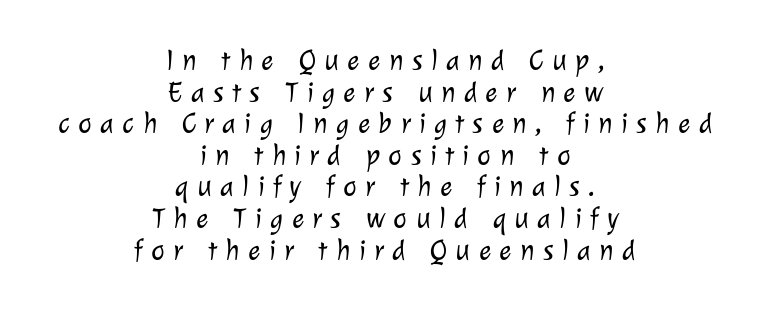
The image shows 29 px light sans-serif type; set centered, tight line spacing (1.09x), unusually wide letter spacing (+0.29 em), not underlined; low stroke contrast and a medium x-height.
